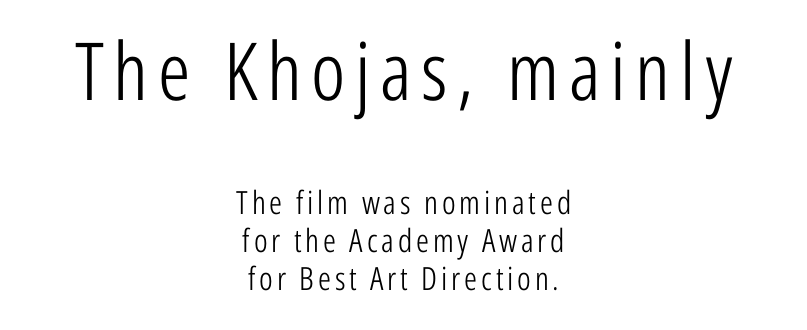
The image shows 80 px light, condensed sans-serif type, upright; set centered, line spacing 1.18x, not underlined; the first (top) block is 2.5x larger; low stroke contrast and a medium x-height.
